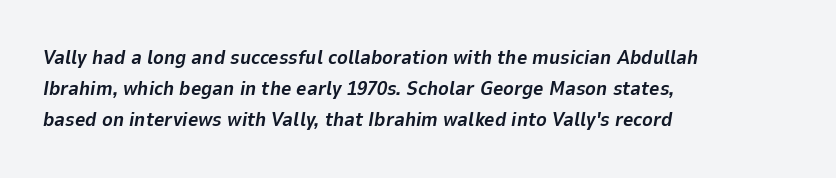
Q: Is the text bold? A: Yes.
Q: Is the text italic (slanted)? A: Yes, it leans right by about 9 degrees.
Q: Is the text underlined? A: No.
Q: How is the paragraph aligned? A: Left-aligned.
Q: Is the spacing between letters normal or unusually wide? A: Normal.
Q: Is the spacing between lines tight, normal or loose? A: Normal.
